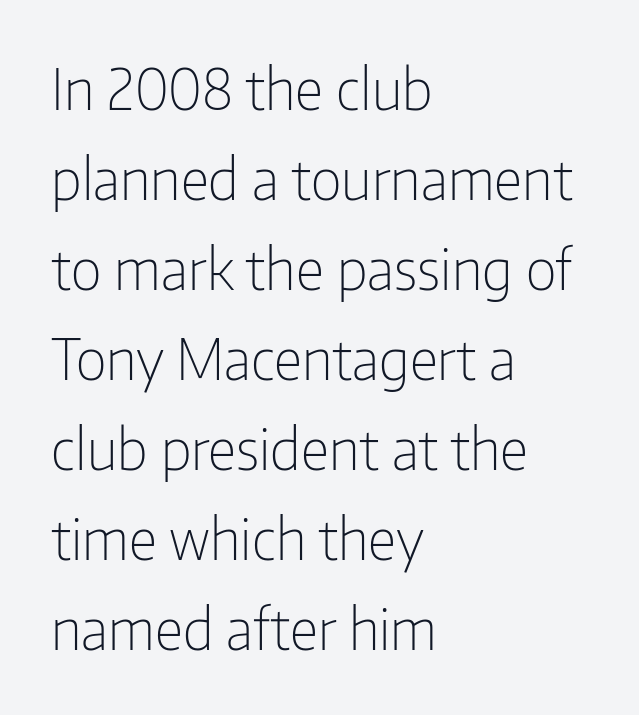
{"serif": "no", "italic": "no", "bold": "no", "weight": "light", "width": "condensed", "stroke_contrast": "low", "x_height": "medium", "monospaced": "no", "underline": "no", "align": "left", "line_spacing": "normal", "line_spacing_ratio": 1.58, "letter_spacing": "normal", "letter_spacing_em": 0.0, "glyph_px": 57}
